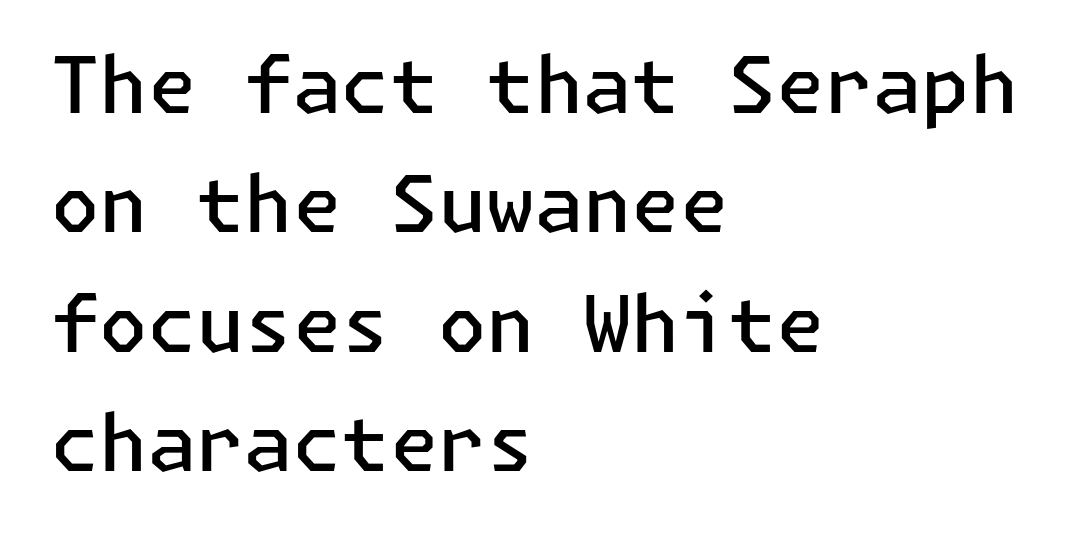
Q: Is the text bold? A: Semi-bold.
Q: Is the text italic (slanted)? A: No, it is upright.
Q: Is the typeface a serif or a sans-serif typeface? A: Sans-serif.
Q: Is the text underlined? A: No.
Q: How is the paragraph aligned? A: Left-aligned.
Q: Is the spacing between letters normal or unusually wide? A: Normal.
Q: Is the spacing between lines tight, normal or loose? A: Normal.
Q: Width (condensed, normal, or wide)? A: Normal.
Q: Stroke contrast? A: Low.
Q: x-height? A: Medium.
